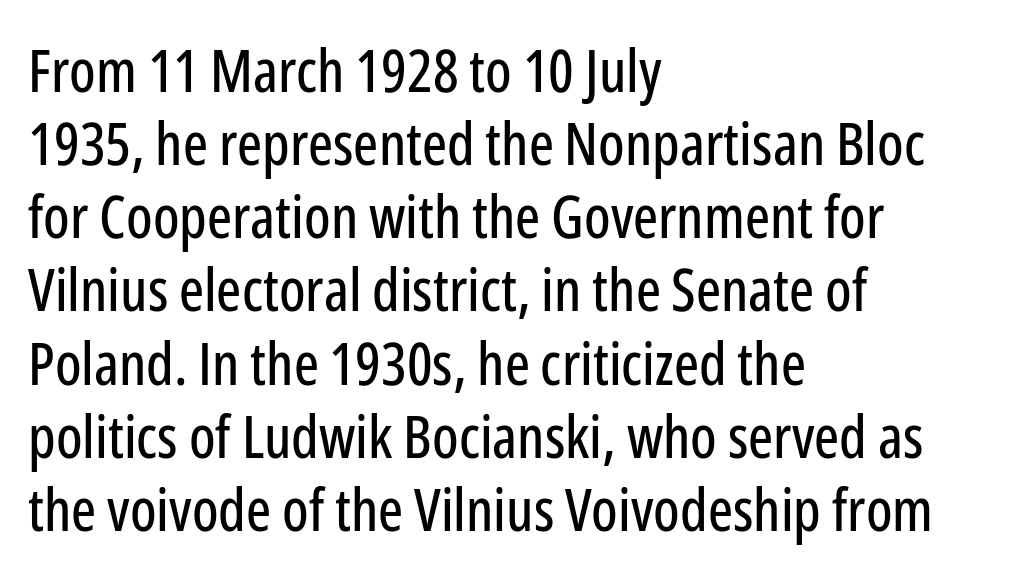
Q: Is the text italic (slanted)? A: No, it is upright.
Q: Is the typeface a serif or a sans-serif typeface? A: Sans-serif.
Q: Is the text underlined? A: No.
Q: How is the paragraph aligned? A: Left-aligned.
Q: Is the spacing between letters normal or unusually wide? A: Normal.
Q: Width (condensed, normal, or wide)? A: Condensed.
Q: Stroke contrast? A: Low.
Q: x-height? A: Medium.
Q: Monospaced? A: No.
